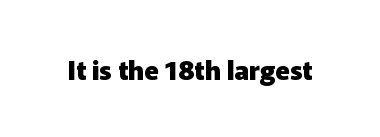
The image shows 26 px bold type, upright; set normal letter spacing, not underlined.
